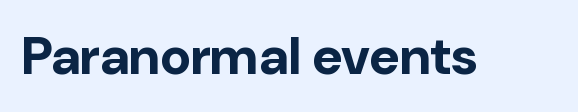
Nobody touched the tracking dial on this one. Character widths vary here, with narrow letters taking less room than wide ones. Heft: maximum for text — a bold. To sum up the face: it is a sans, with no serifs. Unmarked baselines from the first word to the last.
